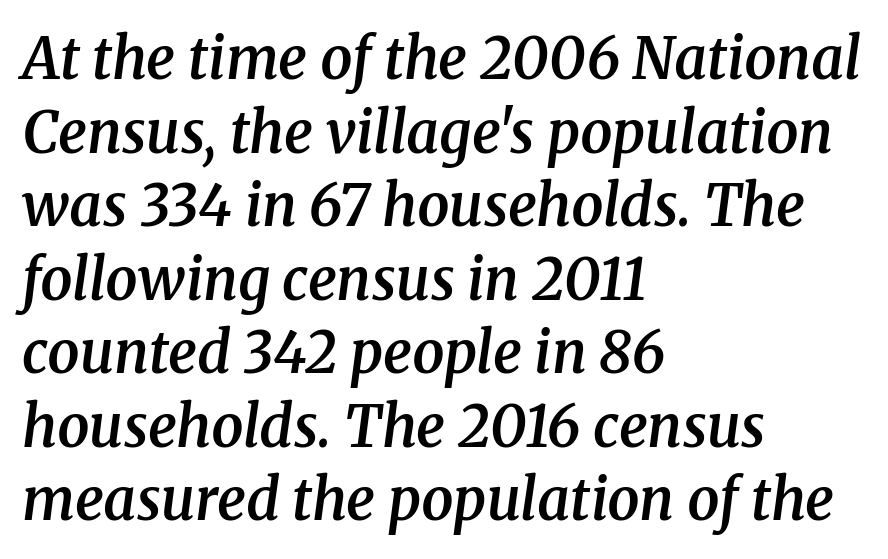
Q: Is the text bold? A: Semi-bold.
Q: Is the text italic (slanted)? A: Yes, it leans right by about 8 degrees.
Q: Is the typeface a serif or a sans-serif typeface? A: Serif.
Q: Is the text underlined? A: No.
Q: How is the paragraph aligned? A: Left-aligned.
Q: Is the spacing between letters normal or unusually wide? A: Normal.
Q: Is the spacing between lines tight, normal or loose? A: Normal.
Q: Width (condensed, normal, or wide)? A: Normal.
Q: Stroke contrast? A: Medium.
Q: x-height? A: Medium.
Q: Monospaced? A: No.
